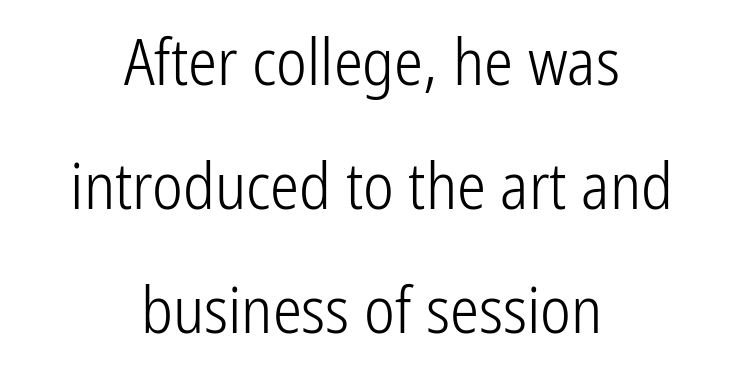
Q: Is the text bold? A: No.
Q: Is the text italic (slanted)? A: No, it is upright.
Q: Is the typeface a serif or a sans-serif typeface? A: Sans-serif.
Q: Is the text underlined? A: No.
Q: How is the paragraph aligned? A: Centered.
Q: Is the spacing between letters normal or unusually wide? A: Normal.
Q: Is the spacing between lines tight, normal or loose? A: Loose.
Q: Width (condensed, normal, or wide)? A: Condensed.
Q: Stroke contrast? A: Low.
Q: x-height? A: Medium.
Q: Monospaced? A: No.
